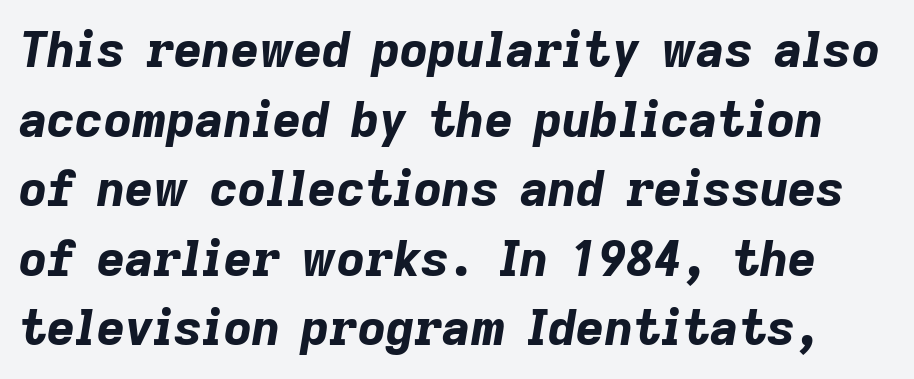
{"italic": "yes", "lean": "right", "slant_degrees": 9, "bold": "yes", "weight": "bold", "width": "normal", "stroke_contrast": "low", "x_height": "medium", "monospaced": "no", "underline": "no", "line_spacing": "normal", "line_spacing_ratio": 1.42, "letter_spacing": "normal", "letter_spacing_em": 0.0, "glyph_px": 49}
